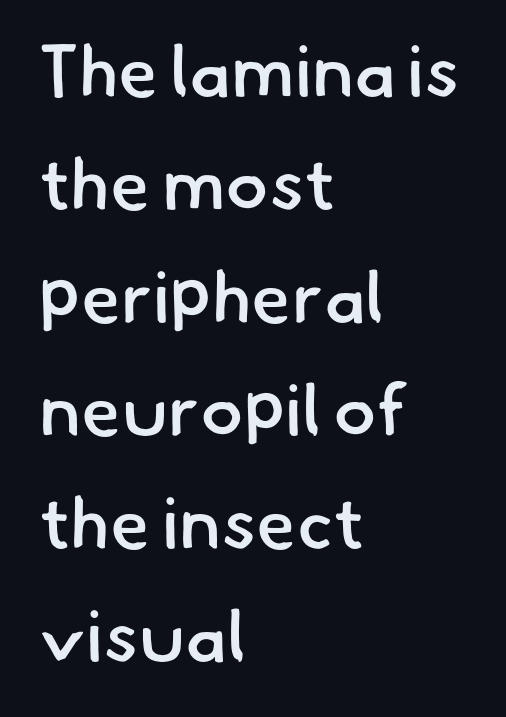
Q: Is the text bold? A: Semi-bold.
Q: Is the typeface a serif or a sans-serif typeface? A: Sans-serif.
Q: Is the text underlined? A: No.
Q: How is the paragraph aligned? A: Left-aligned.
Q: Is the spacing between letters normal or unusually wide? A: Normal.
Q: Is the spacing between lines tight, normal or loose? A: Normal.
Q: Width (condensed, normal, or wide)? A: Normal.
Q: Stroke contrast? A: Low.
Q: x-height? A: Small.
Q: Monospaced? A: No.
